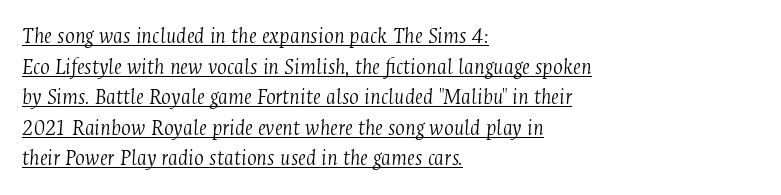
Vertically, the passage feels balanced, rows spaced as you'd expect. The setting favours the left margin, as ordinary paragraphs usually do. Compared with a typical body face, this is equally light or lighter still. The letters sit at their default tracking, neither squeezed nor spread. Quick note: italic.
